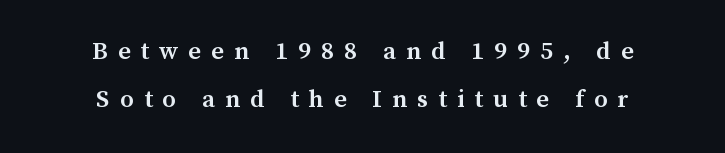
Q: Is the text bold? A: Semi-bold.
Q: Is the text italic (slanted)? A: No, it is upright.
Q: Is the text underlined? A: No.
Q: How is the paragraph aligned? A: Centered.
Q: Is the spacing between letters normal or unusually wide? A: Unusually wide.
Q: Is the spacing between lines tight, normal or loose? A: Loose.
